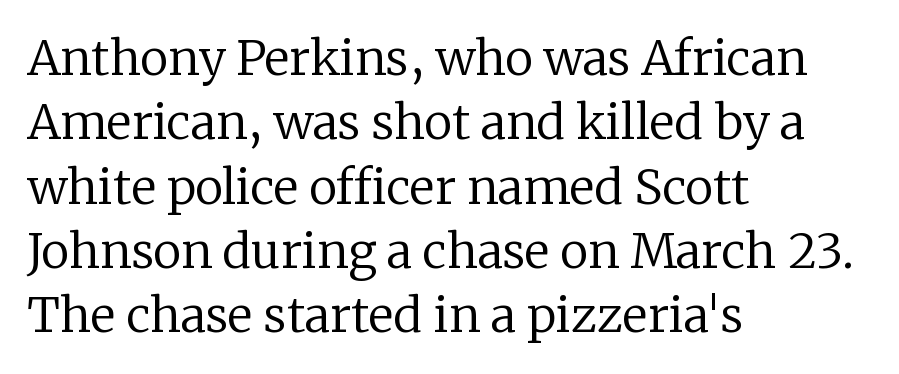
The passage shown is not bold in any degree. A typesetter would call this zero additional tracking. The gap between lines stays unmarked. Which margin do the lines hug? The left one — the right edge is uneven. Is this a sans? No — the strokes have serifs.
